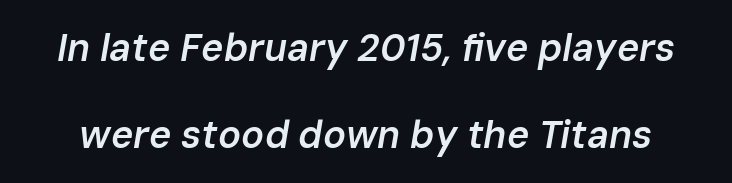
{"italic": "yes", "lean": "right", "slant_degrees": 10, "bold": "semi", "weight": "semibold", "width": "normal", "stroke_contrast": "low", "x_height": "medium", "monospaced": "no", "underline": "no", "line_spacing": "loose", "line_spacing_ratio": 2.28, "letter_spacing": "normal", "letter_spacing_em": 0.0, "glyph_px": 38}
